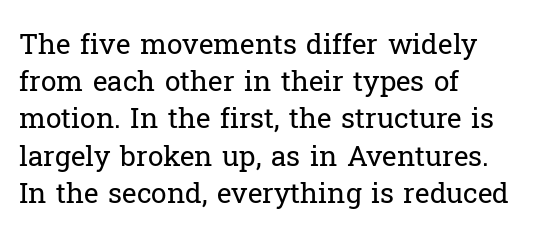
{"serif": "yes", "italic": "no", "bold": "no", "weight": "regular", "width": "normal", "stroke_contrast": "low", "x_height": "medium", "monospaced": "no", "underline": "no", "align": "left", "line_spacing": "normal", "line_spacing_ratio": 1.33, "letter_spacing": "normal", "letter_spacing_em": 0.0, "glyph_px": 28}
